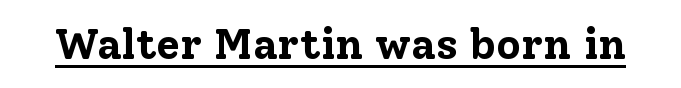
Q: Is the text bold? A: Yes.
Q: Is the text italic (slanted)? A: No, it is upright.
Q: Is the typeface a serif or a sans-serif typeface? A: Serif.
Q: Is the text underlined? A: Yes.
Q: Is the spacing between letters normal or unusually wide? A: Normal.
Q: Width (condensed, normal, or wide)? A: Normal.
Q: Stroke contrast? A: Low.
Q: x-height? A: Medium.
Q: Monospaced? A: No.
